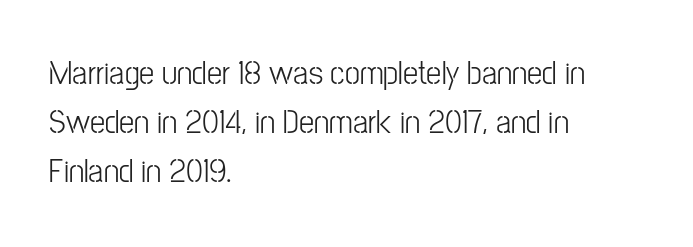
Q: Is the text bold? A: No.
Q: Is the text italic (slanted)? A: No, it is upright.
Q: Is the typeface a serif or a sans-serif typeface? A: Sans-serif.
Q: Is the text underlined? A: No.
Q: How is the paragraph aligned? A: Left-aligned.
Q: Is the spacing between letters normal or unusually wide? A: Normal.
Q: Is the spacing between lines tight, normal or loose? A: Normal.
Q: Width (condensed, normal, or wide)? A: Condensed.
Q: Stroke contrast? A: Low.
Q: x-height? A: Medium.
Q: Monospaced? A: No.
